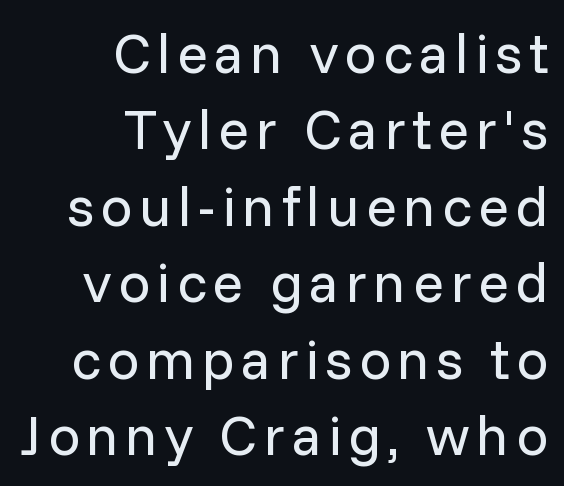
Every character sits straight up, as roman type does. Letterform terminals end flat and unadorned throughout the passage. Clear beneath every line of the passage. Short and long lines alike share a common ending point at right. Counters stay open thanks to moderate or lighter strokes.
